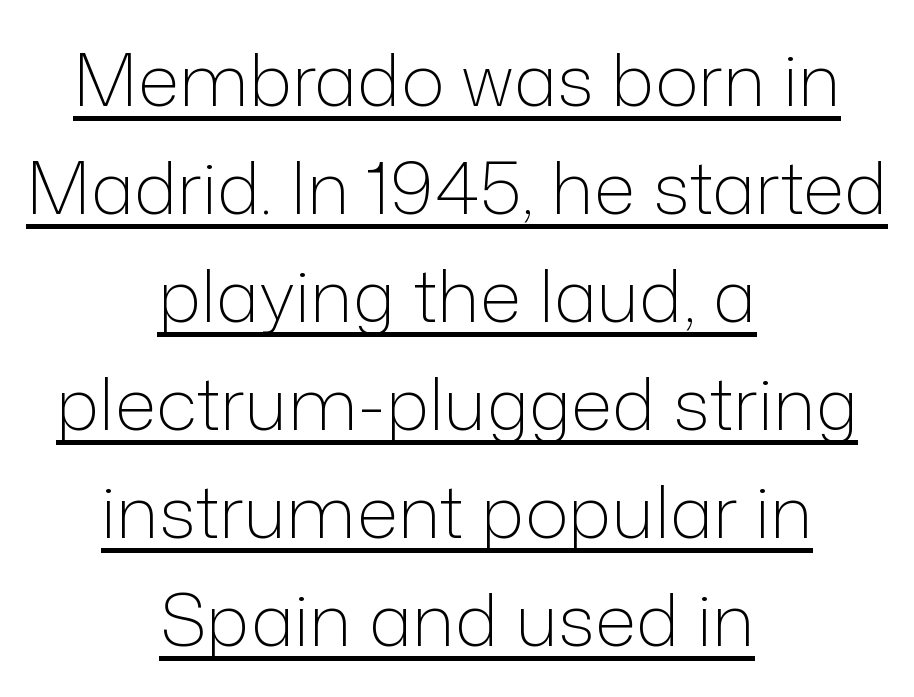
{"serif": "no", "italic": "no", "bold": "no", "weight": "light", "width": "normal", "stroke_contrast": "low", "x_height": "medium", "monospaced": "no", "underline": "yes", "align": "center", "line_spacing": "normal", "line_spacing_ratio": 1.48, "letter_spacing": "normal", "letter_spacing_em": 0.0, "glyph_px": 73}
